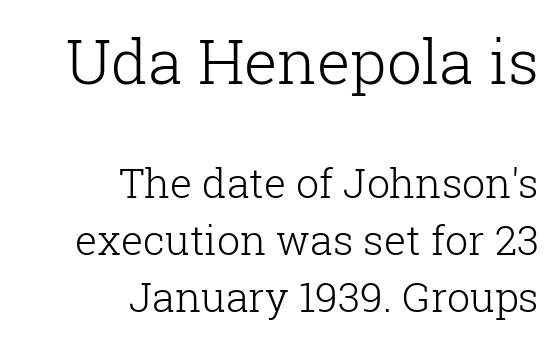
Underlining? Definitely not there. If you drew a line through each stem, it would be perfectly vertical. Old-style or modern, the face here clearly has serifs. Each letter keeps its own natural width here, so spacing adapts to shape. Type size steps down from the first block to the second.
